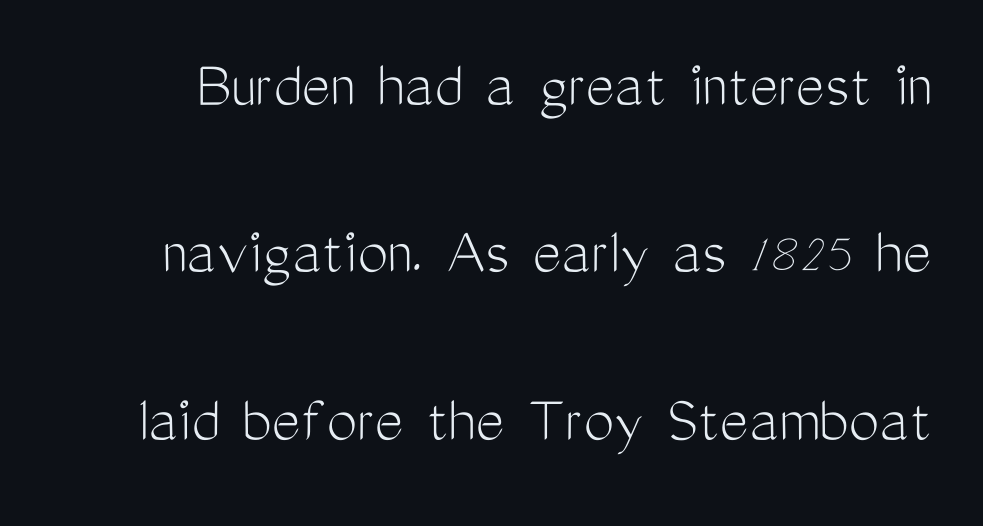
Q: Is the text bold? A: No.
Q: Is the text italic (slanted)? A: No, it is upright.
Q: Is the typeface a serif or a sans-serif typeface? A: Sans-serif.
Q: Is the text underlined? A: No.
Q: Is the spacing between letters normal or unusually wide? A: Normal.
Q: Is the spacing between lines tight, normal or loose? A: Loose.
Q: Width (condensed, normal, or wide)? A: Condensed.
Q: Stroke contrast? A: Medium.
Q: x-height? A: Medium.
Q: Monospaced? A: No.
